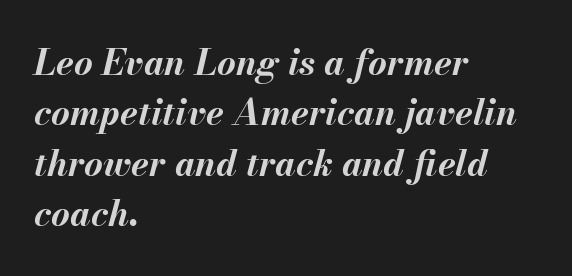
The image shows 36 px bold type, italic (leaning right); set left-aligned, normal line spacing (1.4x), normal letter spacing, not underlined; medium stroke contrast and a small x-height.
